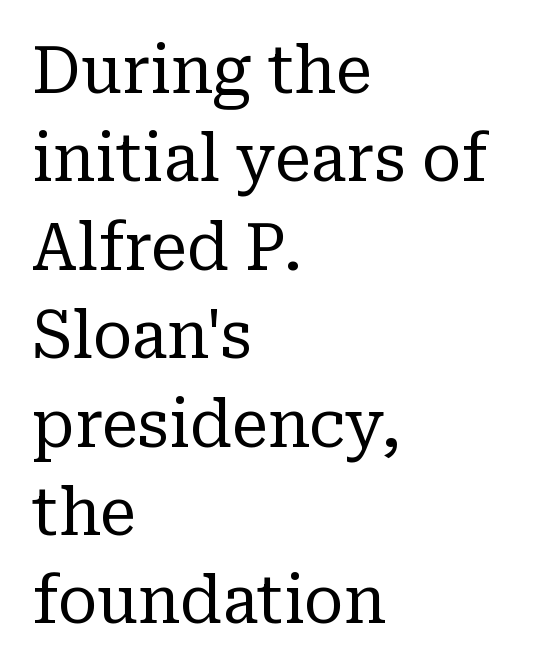
Q: Is the text bold? A: No.
Q: Is the text italic (slanted)? A: No, it is upright.
Q: Is the typeface a serif or a sans-serif typeface? A: Serif.
Q: Is the text underlined? A: No.
Q: How is the paragraph aligned? A: Left-aligned.
Q: Is the spacing between letters normal or unusually wide? A: Normal.
Q: Is the spacing between lines tight, normal or loose? A: Normal.
Q: Width (condensed, normal, or wide)? A: Normal.
Q: Stroke contrast? A: Low.
Q: x-height? A: Medium.
Q: Monospaced? A: No.
